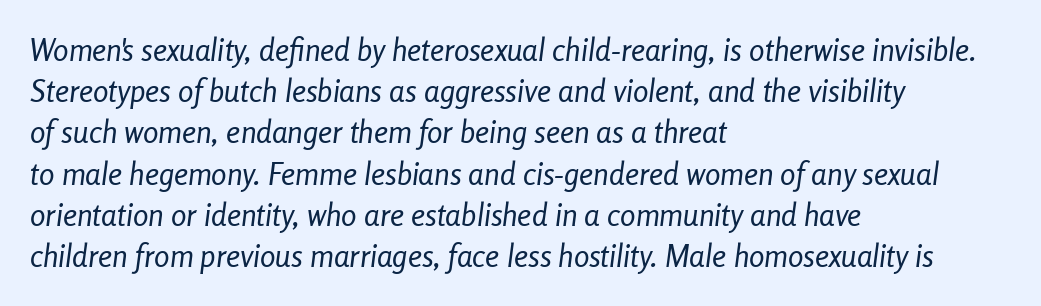
{"italic": "yes", "lean": "right", "slant_degrees": 8, "bold": "no", "weight": "regular", "width": "condensed", "stroke_contrast": "low", "x_height": "medium", "monospaced": "no", "underline": "no", "align": "left", "line_spacing": "normal", "line_spacing_ratio": 1.33, "letter_spacing": "normal", "letter_spacing_em": 0.0, "glyph_px": 31}
